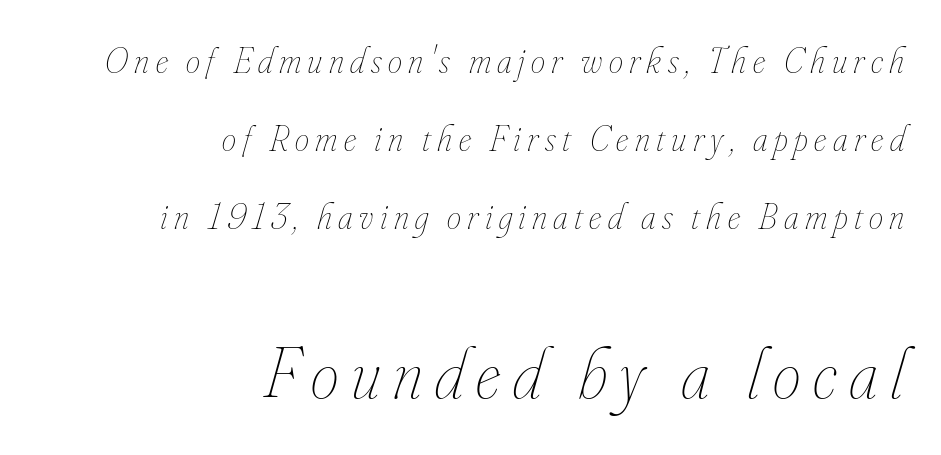
{"italic": "yes", "lean": "right", "slant_degrees": 16, "bold": "no", "weight": "thin", "width": "condensed", "stroke_contrast": "low", "x_height": "small", "monospaced": "no", "underline": "no", "align": "right", "line_spacing": "loose", "line_spacing_ratio": 2.17, "larger_block": "second", "size_ratio": 1.97, "glyph_px": 71}
